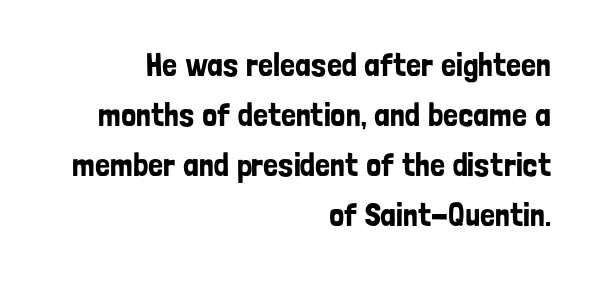
The image shows 33 px condensed sans-serif type, upright; set right-aligned, normal line spacing (1.52x), normal letter spacing, not underlined; low stroke contrast and a medium x-height.
